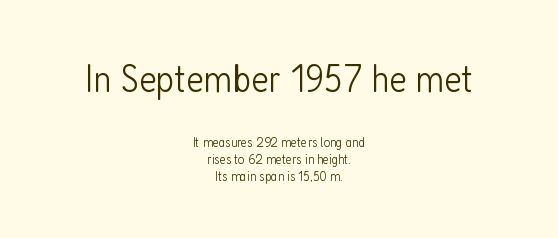
Q: Is the text bold? A: No.
Q: Is the text italic (slanted)? A: No, it is upright.
Q: Is the typeface a serif or a sans-serif typeface? A: Sans-serif.
Q: Is the text underlined? A: No.
Q: How is the paragraph aligned? A: Centered.
Q: Is the spacing between letters normal or unusually wide? A: Normal.
Q: Which block of text is set in a larger size, the first (top) or the second (bottom)? A: The first (top) one.
Q: Width (condensed, normal, or wide)? A: Condensed.
Q: Stroke contrast? A: Low.
Q: x-height? A: Medium.
Q: Monospaced? A: No.
